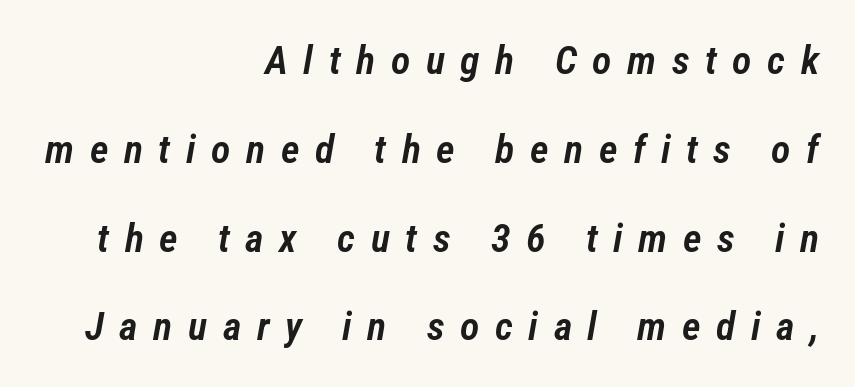
Q: Is the text bold? A: Semi-bold.
Q: Is the text italic (slanted)? A: Yes, it leans right by about 12 degrees.
Q: Is the text underlined? A: No.
Q: How is the paragraph aligned? A: Right-aligned.
Q: Is the spacing between letters normal or unusually wide? A: Unusually wide.
Q: Is the spacing between lines tight, normal or loose? A: Loose.
Q: Width (condensed, normal, or wide)? A: Condensed.
Q: Stroke contrast? A: Low.
Q: x-height? A: Medium.
Q: Monospaced? A: No.
